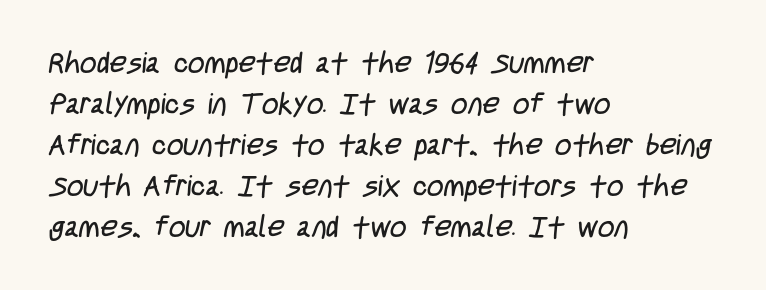
The image shows 29 px regular-weight, condensed sans-serif type; set left-aligned, normal line spacing (1.41x), normal letter spacing, not underlined; low stroke contrast and a large x-height.
